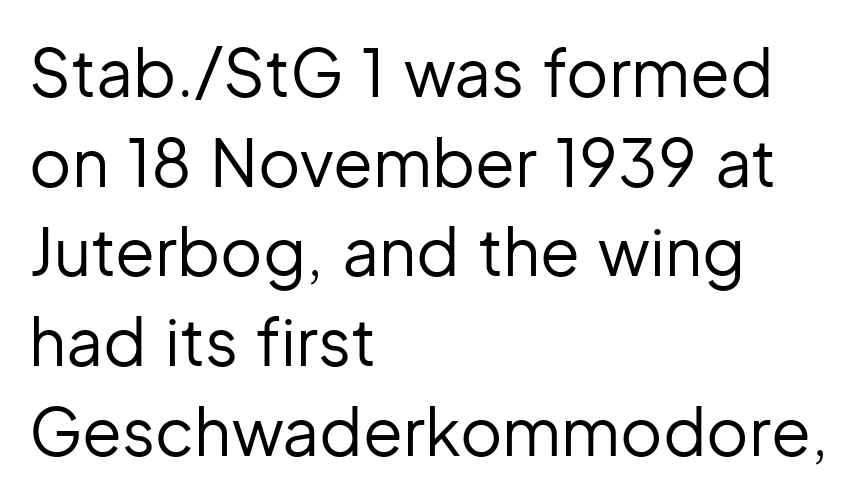
{"serif": "no", "italic": "no", "bold": "no", "weight": "regular", "width": "normal", "stroke_contrast": "low", "x_height": "medium", "monospaced": "no", "underline": "no", "align": "left", "line_spacing": "normal", "line_spacing_ratio": 1.38, "letter_spacing": "normal", "letter_spacing_em": 0.0, "glyph_px": 65}
